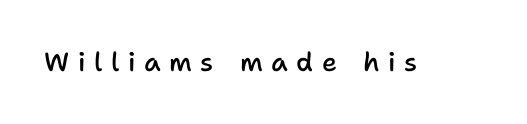
The image shows 26 px text type, upright; set unusually wide letter spacing (+0.33 em), not underlined.
